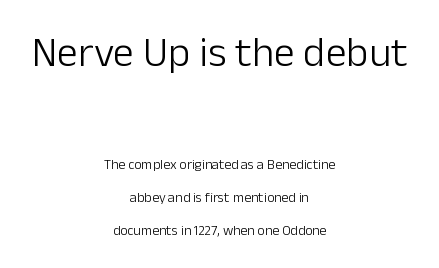
Q: Is the text bold? A: No.
Q: Is the text italic (slanted)? A: No, it is upright.
Q: Is the typeface a serif or a sans-serif typeface? A: Sans-serif.
Q: Is the text underlined? A: No.
Q: How is the paragraph aligned? A: Centered.
Q: Is the spacing between letters normal or unusually wide? A: Normal.
Q: Is the spacing between lines tight, normal or loose? A: Loose.
Q: Which block of text is set in a larger size, the first (top) or the second (bottom)? A: The first (top) one.
Q: Width (condensed, normal, or wide)? A: Normal.
Q: Stroke contrast? A: Low.
Q: x-height? A: Medium.
Q: Monospaced? A: No.
